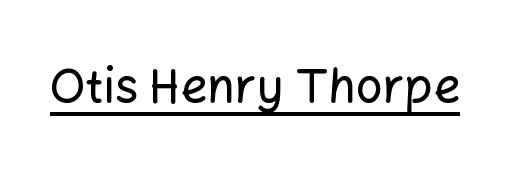
Notice how the stems are strictly vertical — no italics here. Examine the stroke ends and you'll find no serifs. You can see a thin bar hugging the bottom of the glyphs. The tracking reads as untouched default to a designer's eye. Note the varied advance widths — an 'i' is clearly narrower than an 'm'.
